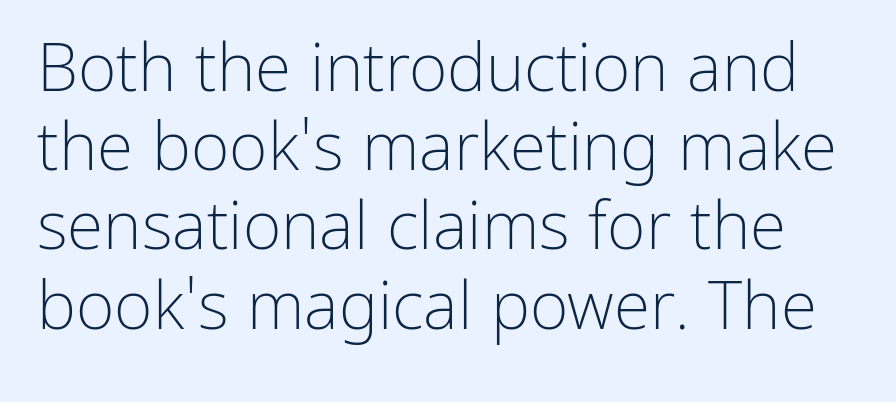
Q: Is the text bold? A: No.
Q: Is the text italic (slanted)? A: No, it is upright.
Q: Is the typeface a serif or a sans-serif typeface? A: Sans-serif.
Q: Is the text underlined? A: No.
Q: Is the spacing between letters normal or unusually wide? A: Normal.
Q: Width (condensed, normal, or wide)? A: Normal.
Q: Stroke contrast? A: Low.
Q: x-height? A: Medium.
Q: Monospaced? A: No.
